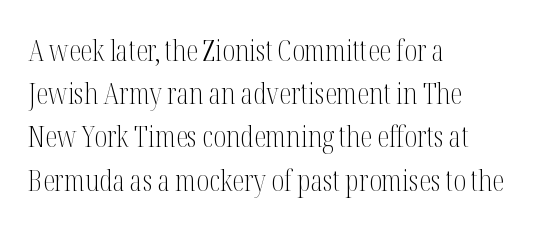
The passage shown is typeset with a serif family. Honestly, the row spacing looks completely unremarkable. The compositor pushed each line to the left boundary. The gap between lines stays unmarked. Stroke mass is kept to a normal reading level or below.
